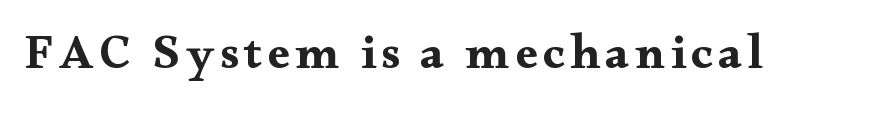
The image shows 49 px bold, wide serif type, upright; set not underlined; medium stroke contrast and a small x-height.
